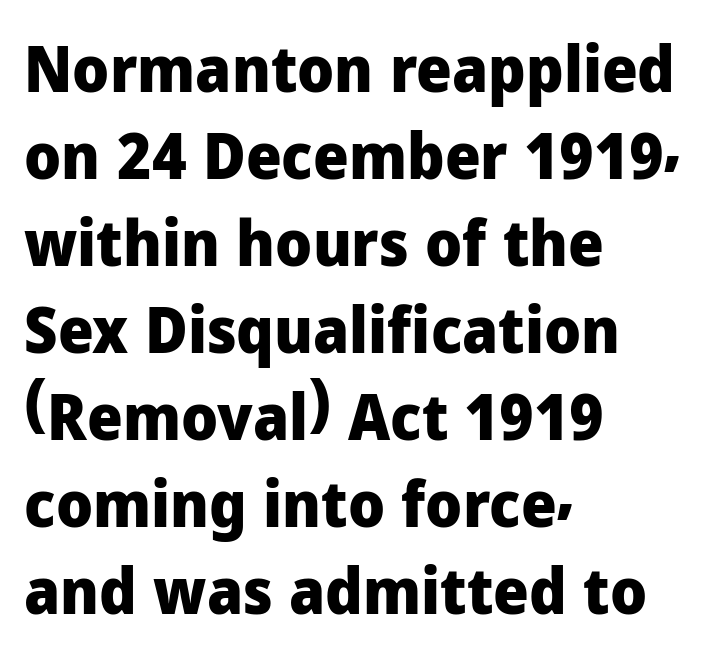
The image shows 63 px heavy sans-serif type, upright; set left-aligned, normal line spacing (1.38x), normal letter spacing, not underlined; low stroke contrast and a medium x-height.
